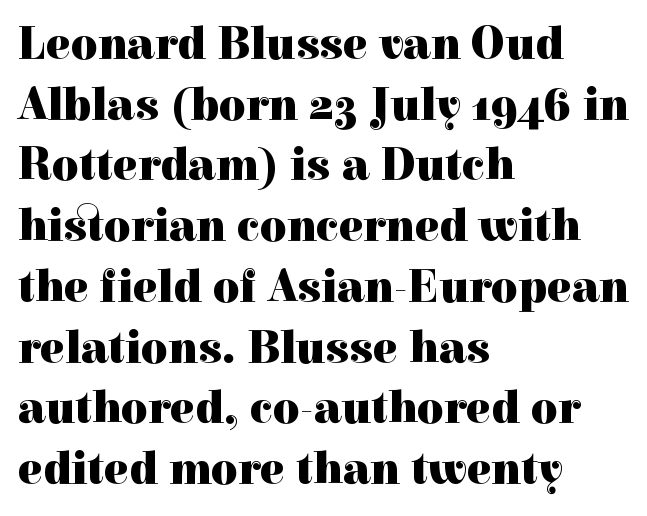
Q: Is the text bold? A: Yes.
Q: Is the text italic (slanted)? A: No, it is upright.
Q: Is the typeface a serif or a sans-serif typeface? A: Serif.
Q: Is the text underlined? A: No.
Q: How is the paragraph aligned? A: Left-aligned.
Q: Is the spacing between letters normal or unusually wide? A: Normal.
Q: Is the spacing between lines tight, normal or loose? A: Normal.
Q: Width (condensed, normal, or wide)? A: Normal.
Q: x-height? A: Medium.
Q: Monospaced? A: No.
